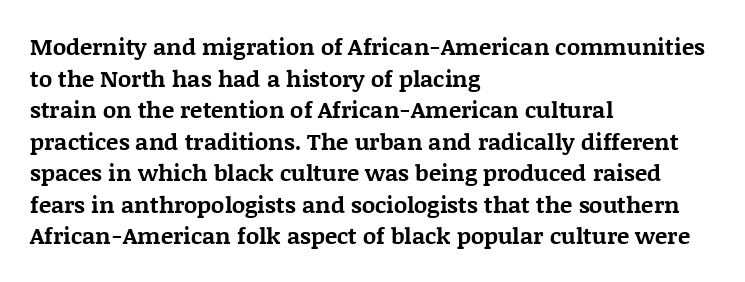
Q: Is the text bold? A: Yes.
Q: Is the text italic (slanted)? A: No, it is upright.
Q: Is the text underlined? A: No.
Q: How is the paragraph aligned? A: Left-aligned.
Q: Is the spacing between letters normal or unusually wide? A: Normal.
Q: Is the spacing between lines tight, normal or loose? A: Normal.
